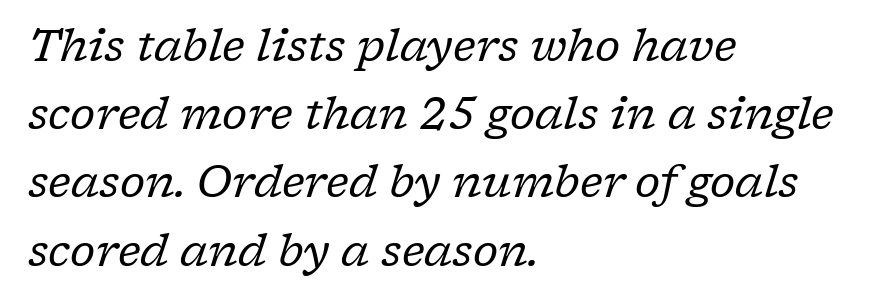
The image shows 44 px regular-weight serif type, italic (leaning right); set left-aligned, normal line spacing (1.55x), normal letter spacing, not underlined; low stroke contrast and a medium x-height.
